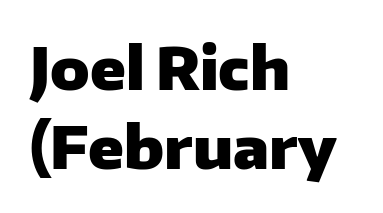
{"serif": "no", "italic": "no", "bold": "yes", "weight": "heavy", "width": "normal", "stroke_contrast": "low", "x_height": "medium", "monospaced": "no", "underline": "no", "align": "left", "line_spacing": "normal", "line_spacing_ratio": 1.37, "letter_spacing": "normal", "letter_spacing_em": 0.0, "glyph_px": 58}
